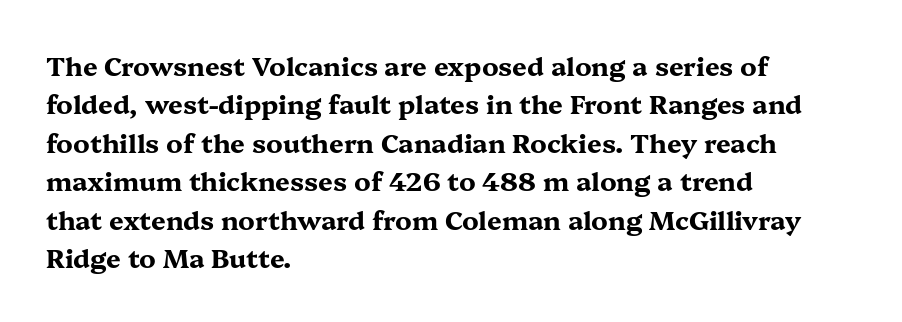
Q: Is the text bold? A: Yes.
Q: Is the text italic (slanted)? A: No, it is upright.
Q: Is the text underlined? A: No.
Q: How is the paragraph aligned? A: Left-aligned.
Q: Is the spacing between letters normal or unusually wide? A: Normal.
Q: Is the spacing between lines tight, normal or loose? A: Normal.
